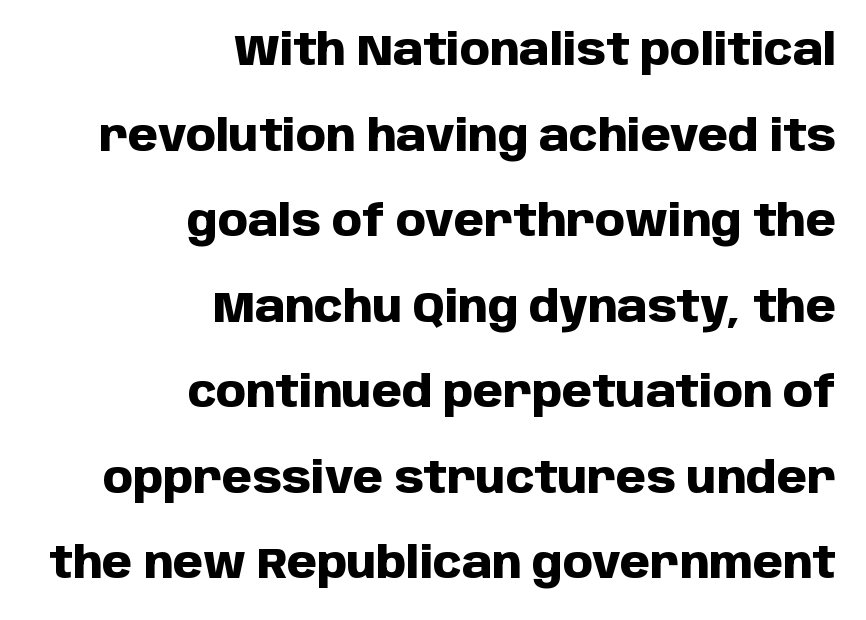
{"serif": "no", "italic": "no", "bold": "yes", "weight": "heavy", "width": "normal", "stroke_contrast": "low", "x_height": "large", "monospaced": "no", "underline": "no", "align": "right", "line_spacing": "loose", "line_spacing_ratio": 1.99, "letter_spacing": "normal", "letter_spacing_em": 0.0, "glyph_px": 43}
